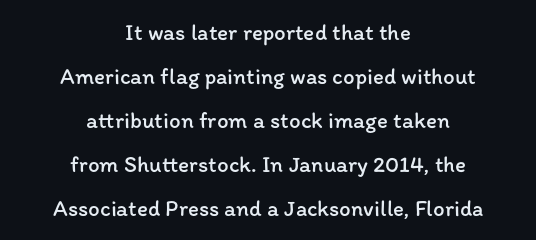
{"italic": "no", "bold": "no", "underline": "no", "align": "center", "line_spacing": "loose", "line_spacing_ratio": 1.91, "letter_spacing": "normal", "letter_spacing_em": 0.0, "glyph_px": 23}
